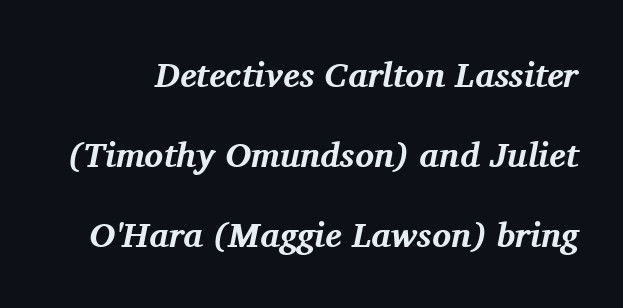
The letters are slanted; this is an italic face. A clean baseline with only descenders dipping below it. Is the letter spacing exaggerated? No — it looks like the ordinary default. Each new line begins a long way beneath the previous one.
